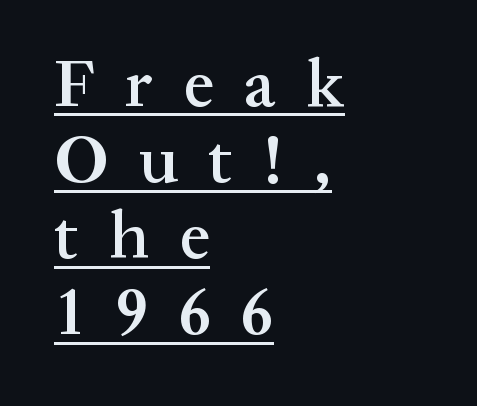
Q: Is the text bold? A: Semi-bold.
Q: Is the text italic (slanted)? A: No, it is upright.
Q: Is the typeface a serif or a sans-serif typeface? A: Serif.
Q: Is the text underlined? A: Yes.
Q: How is the paragraph aligned? A: Left-aligned.
Q: Is the spacing between letters normal or unusually wide? A: Unusually wide.
Q: Is the spacing between lines tight, normal or loose? A: Tight.
Q: Width (condensed, normal, or wide)? A: Normal.
Q: Stroke contrast? A: Medium.
Q: x-height? A: Medium.
Q: Monospaced? A: No.
